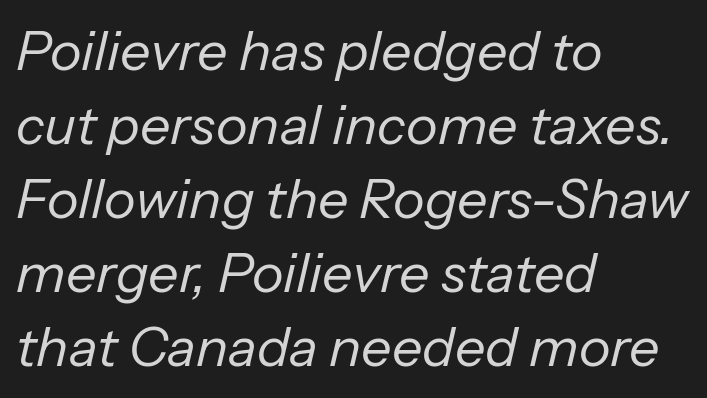
{"italic": "yes", "lean": "right", "slant_degrees": 13, "bold": "no", "weight": "regular", "width": "normal", "stroke_contrast": "low", "x_height": "medium", "monospaced": "no", "underline": "no", "align": "left", "line_spacing": "normal", "line_spacing_ratio": 1.37, "letter_spacing": "normal", "letter_spacing_em": 0.0, "glyph_px": 54}
